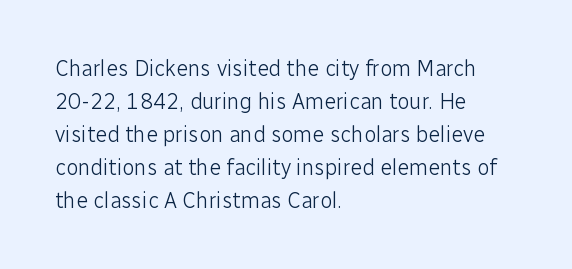
{"italic": "no", "bold": "no", "underline": "no", "align": "left", "line_spacing": "normal", "line_spacing_ratio": 1.5, "letter_spacing": "normal", "letter_spacing_em": 0.0, "glyph_px": 22}
